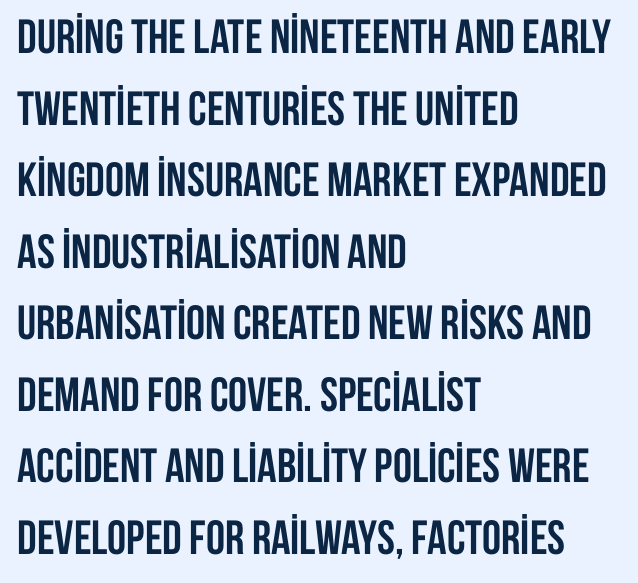
Q: Is the text bold? A: Yes.
Q: Is the text italic (slanted)? A: No, it is upright.
Q: Is the typeface a serif or a sans-serif typeface? A: Sans-serif.
Q: Is the text underlined? A: No.
Q: How is the paragraph aligned? A: Left-aligned.
Q: Is the spacing between letters normal or unusually wide? A: Normal.
Q: Is the spacing between lines tight, normal or loose? A: Normal.
Q: Width (condensed, normal, or wide)? A: Condensed.
Q: Stroke contrast? A: Low.
Q: x-height? A: Large.
Q: Monospaced? A: No.
